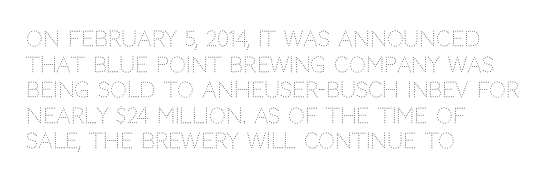
Does extra space separate the letters? No, they use regular spacing. The passage is arranged the way most books set body copy — flush left. The area under the type is left untouched. The face looks like a standard text weight, possibly lighter. Notice how the stems are strictly vertical — no italics here.
